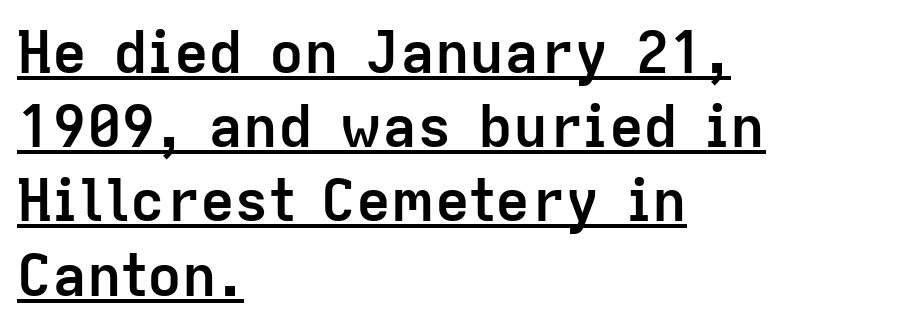
{"serif": "no", "italic": "no", "bold": "yes", "weight": "semibold", "width": "normal", "stroke_contrast": "low", "x_height": "medium", "monospaced": "no", "underline": "yes", "align": "left", "line_spacing": "normal", "line_spacing_ratio": 1.28, "letter_spacing": "normal", "letter_spacing_em": 0.0, "glyph_px": 58}
